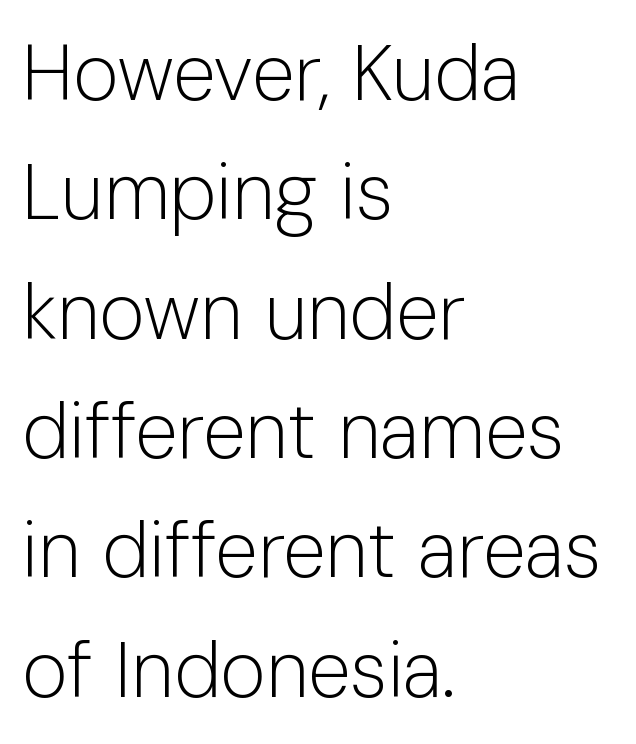
Q: Is the text bold? A: No.
Q: Is the text italic (slanted)? A: No, it is upright.
Q: Is the typeface a serif or a sans-serif typeface? A: Sans-serif.
Q: Is the text underlined? A: No.
Q: How is the paragraph aligned? A: Left-aligned.
Q: Is the spacing between letters normal or unusually wide? A: Normal.
Q: Is the spacing between lines tight, normal or loose? A: Normal.
Q: Width (condensed, normal, or wide)? A: Normal.
Q: Stroke contrast? A: Low.
Q: x-height? A: Medium.
Q: Monospaced? A: No.
